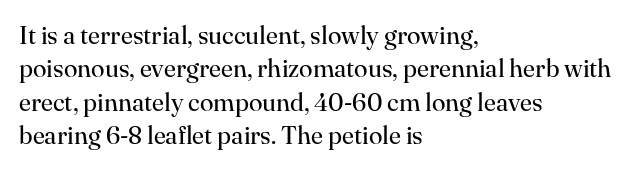
{"italic": "no", "bold": "no", "underline": "no", "align": "left", "line_spacing": "normal", "line_spacing_ratio": 1.34, "letter_spacing": "normal", "letter_spacing_em": 0.0, "glyph_px": 25}
